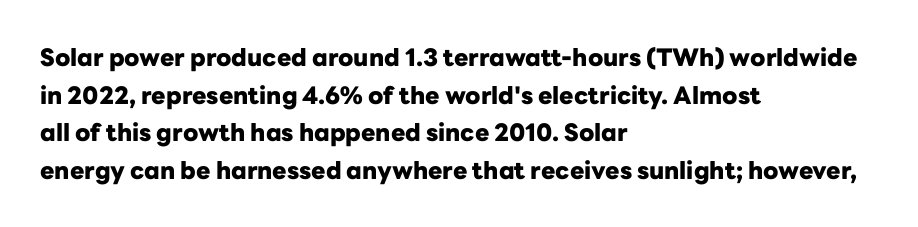
{"italic": "no", "bold": "yes", "underline": "no", "align": "left", "line_spacing": "normal", "line_spacing_ratio": 1.57, "letter_spacing": "normal", "letter_spacing_em": 0.0, "glyph_px": 24}
